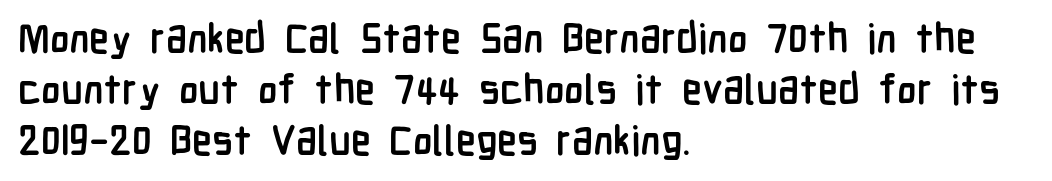
The image shows 41 px semibold, condensed sans-serif type, upright; set left-aligned, normal line spacing (1.25x), normal letter spacing, not underlined; low stroke contrast and a medium x-height.
